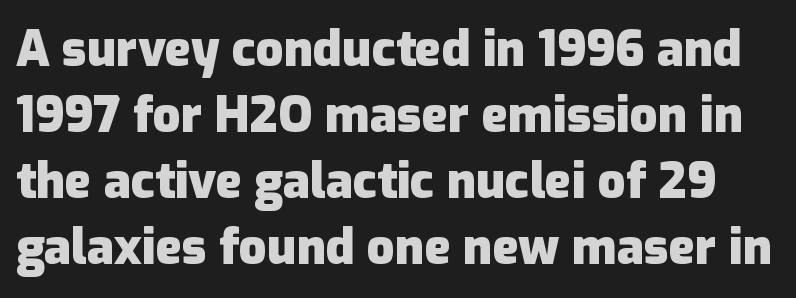
The rendering uses a moderate line-height, typical for paragraphs. Nothing unusual about the tracking: characters are spaced as the font intends. The face used here is proportionally spaced, like ordinary book or web type. Students, this is bold: see how much ink each stroke carries. This is roman type, the default non-slanted kind.
